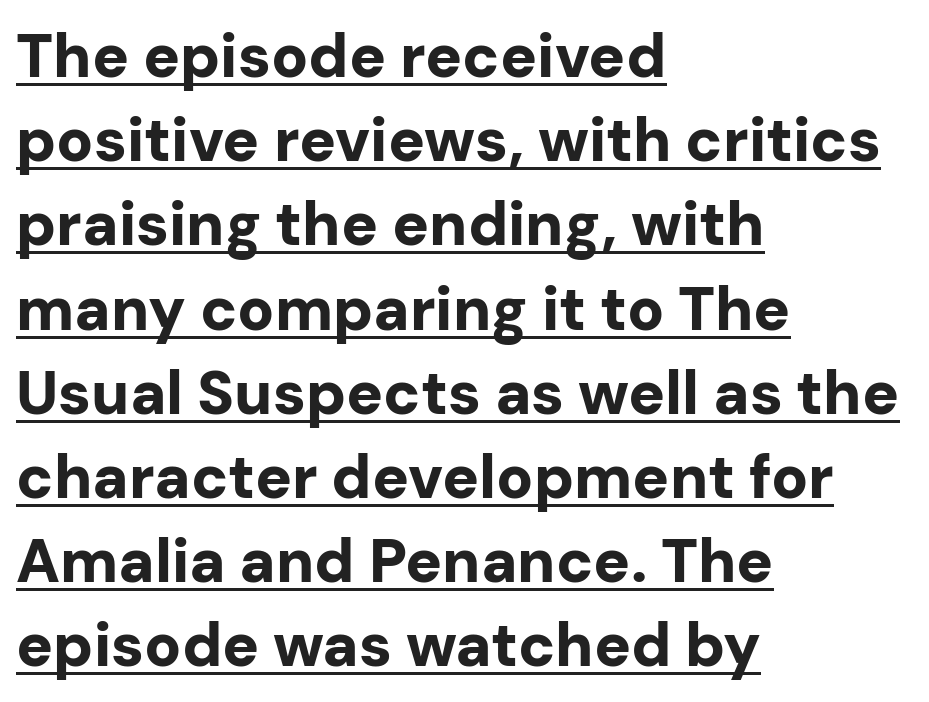
Q: Is the text bold? A: Yes.
Q: Is the text italic (slanted)? A: No, it is upright.
Q: Is the typeface a serif or a sans-serif typeface? A: Sans-serif.
Q: Is the text underlined? A: Yes.
Q: How is the paragraph aligned? A: Left-aligned.
Q: Is the spacing between letters normal or unusually wide? A: Normal.
Q: Is the spacing between lines tight, normal or loose? A: Normal.
Q: Width (condensed, normal, or wide)? A: Normal.
Q: Stroke contrast? A: Low.
Q: x-height? A: Medium.
Q: Monospaced? A: No.
